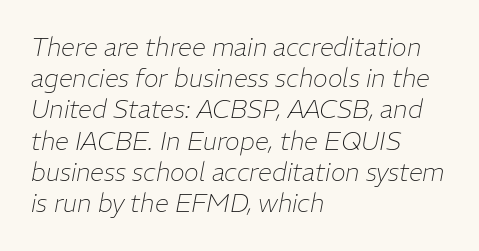
{"italic": "yes", "lean": "right", "slant_degrees": 11, "bold": "no", "underline": "no", "align": "left", "line_spacing": "normal", "line_spacing_ratio": 1.25, "letter_spacing": "normal", "letter_spacing_em": 0.0, "glyph_px": 25}
